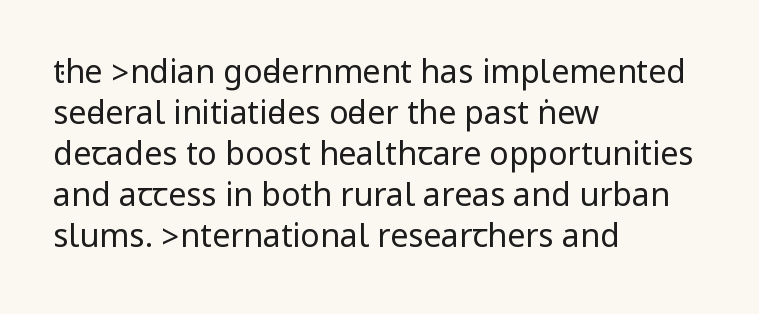
{"serif": "no", "italic": "no", "bold": "no", "weight": "regular", "width": "condensed", "stroke_contrast": "low", "underline": "no", "align": "left", "line_spacing": "normal", "line_spacing_ratio": 1.28, "letter_spacing": "normal", "letter_spacing_em": 0.0, "glyph_px": 32}
